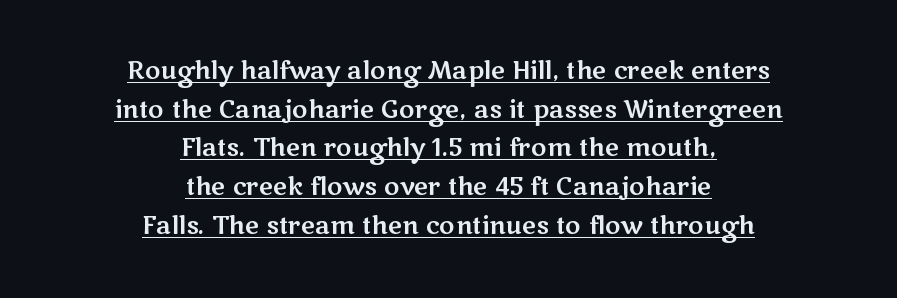
{"italic": "no", "underline": "yes", "align": "center", "line_spacing": "normal", "line_spacing_ratio": 1.61, "letter_spacing": "normal", "letter_spacing_em": 0.0, "glyph_px": 24}
